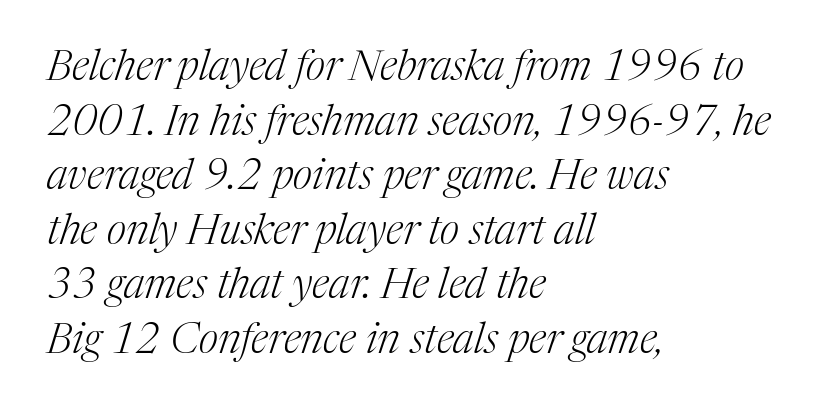
Q: Is the text bold? A: No.
Q: Is the text italic (slanted)? A: Yes, it leans right by about 17 degrees.
Q: Is the typeface a serif or a sans-serif typeface? A: Serif.
Q: Is the text underlined? A: No.
Q: How is the paragraph aligned? A: Left-aligned.
Q: Is the spacing between letters normal or unusually wide? A: Normal.
Q: Is the spacing between lines tight, normal or loose? A: Normal.
Q: Width (condensed, normal, or wide)? A: Normal.
Q: Stroke contrast? A: Medium.
Q: x-height? A: Medium.
Q: Monospaced? A: No.
